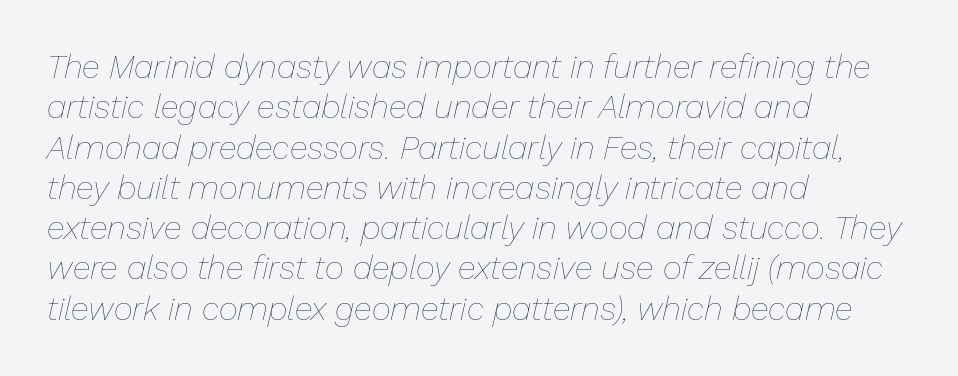
{"italic": "yes", "lean": "right", "slant_degrees": 13, "bold": "no", "weight": "thin", "width": "normal", "stroke_contrast": "low", "x_height": "medium", "monospaced": "no", "underline": "no", "align": "left", "line_spacing_ratio": 1.22, "letter_spacing": "normal", "letter_spacing_em": 0.0, "glyph_px": 33}
